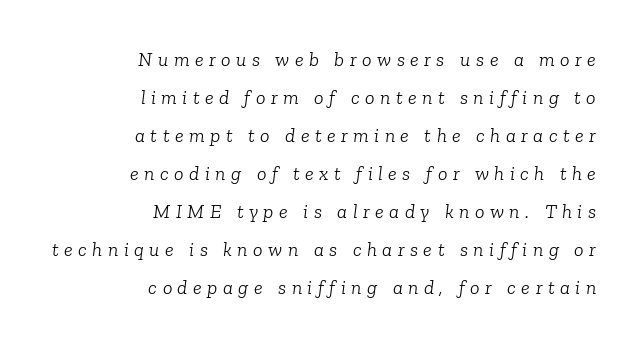
The image shows 20 px text type, italic (leaning right); set right-aligned, loose line spacing (1.9x), unusually wide letter spacing (+0.27 em), not underlined.
